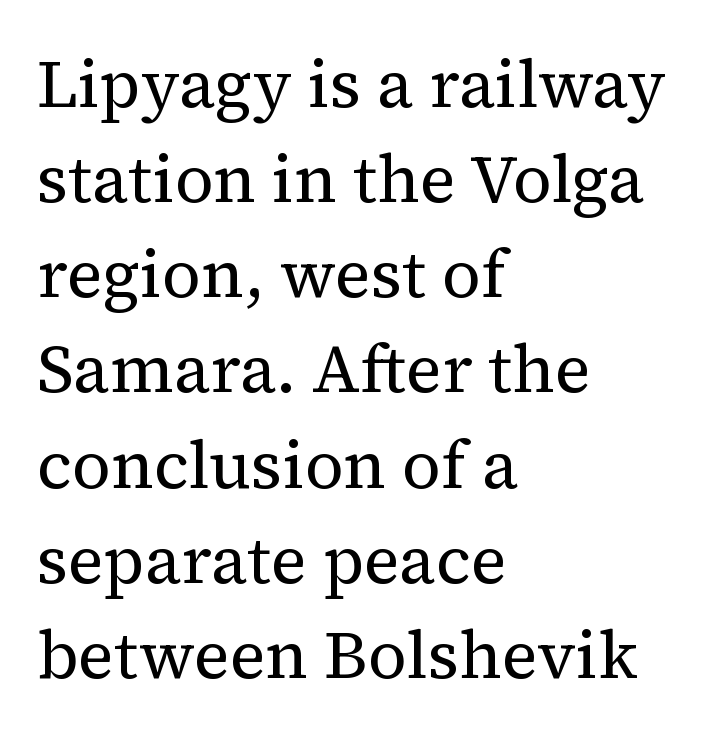
The image shows 67 px regular-weight serif type, upright; set left-aligned, normal line spacing (1.42x), normal letter spacing, not underlined; medium stroke contrast and a medium x-height.
